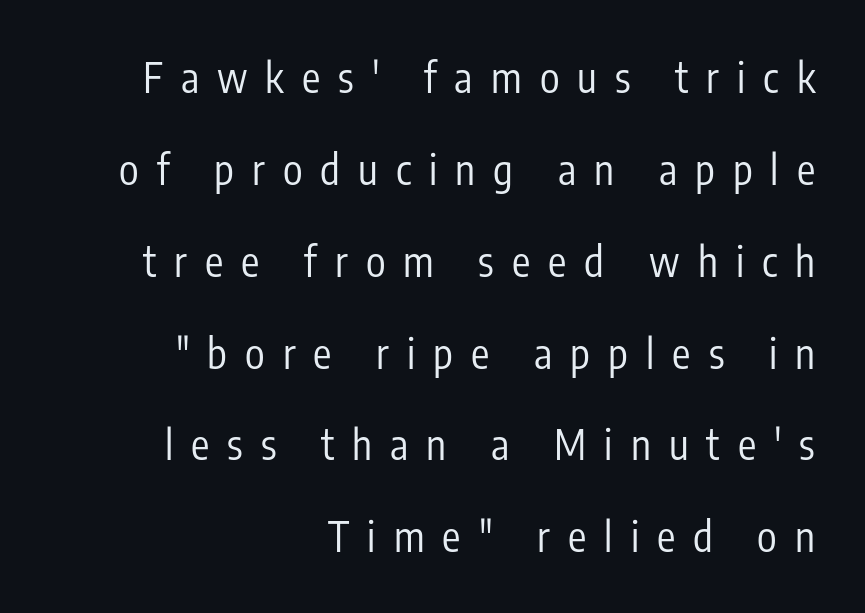
These lines stack with their right ends in a neat column. These lines stand farther apart than default settings would place them. Varying glyph widths throughout — classic text-font behaviour. Serif or sans? Sans — the stroke terminals are bare. Beneath every word, the page is bare. This sample uses expanded letter spacing, leaving extra air between glyphs.
